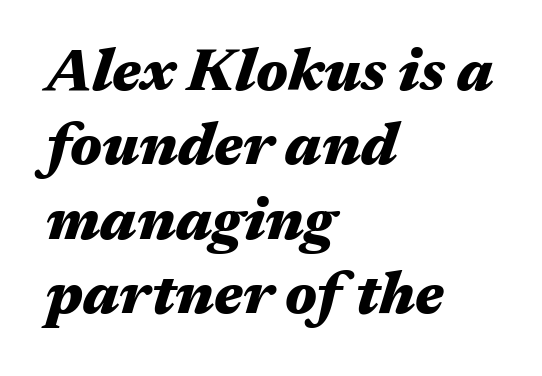
Q: Is the text bold? A: Yes.
Q: Is the text italic (slanted)? A: Yes, it leans right by about 17 degrees.
Q: Is the text underlined? A: No.
Q: How is the paragraph aligned? A: Left-aligned.
Q: Is the spacing between letters normal or unusually wide? A: Normal.
Q: Is the spacing between lines tight, normal or loose? A: Normal.
Q: Width (condensed, normal, or wide)? A: Wide.
Q: Stroke contrast? A: Medium.
Q: x-height? A: Medium.
Q: Monospaced? A: No.
